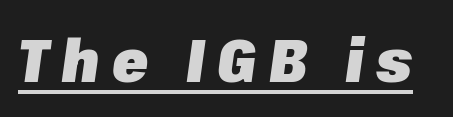
In terms of weight, the rendering is a true, heavy bold. Characters are canted at an angle relative to the baseline's perpendicular. Each letter keeps its own natural width here, so spacing adapts to shape. The typesetter has applied underlining to the passage shown.
